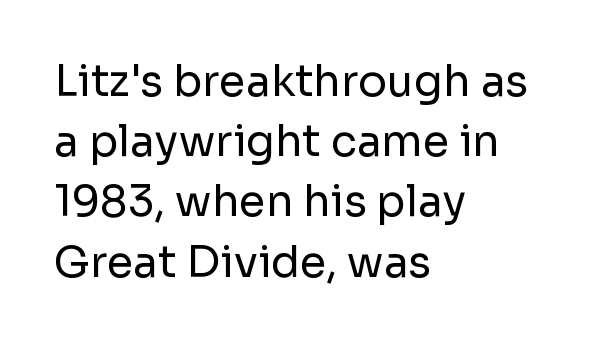
The image shows 43 px regular-weight sans-serif type, upright; set left-aligned, normal line spacing (1.4x), normal letter spacing, not underlined; low stroke contrast and a medium x-height.
